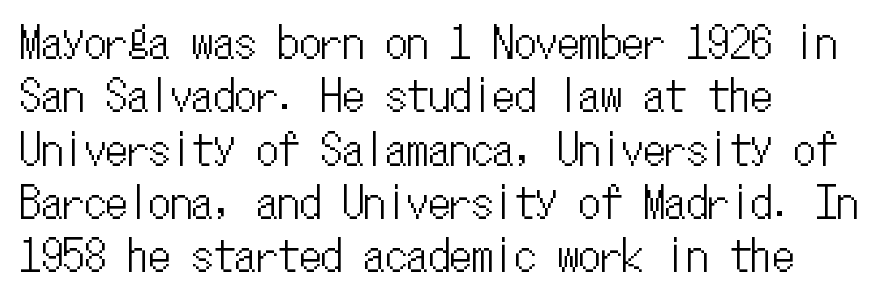
Q: Is the text italic (slanted)? A: No, it is upright.
Q: Is the text underlined? A: No.
Q: How is the paragraph aligned? A: Left-aligned.
Q: Is the spacing between letters normal or unusually wide? A: Normal.
Q: Width (condensed, normal, or wide)? A: Condensed.
Q: Stroke contrast? A: Low.
Q: x-height? A: Medium.
Q: Monospaced? A: Yes.
